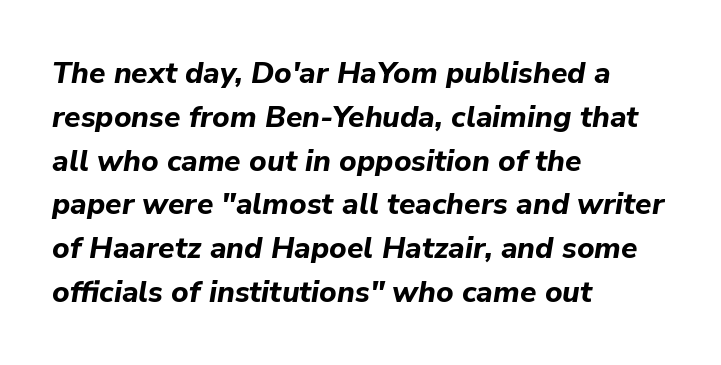
The image shows 30 px bold type, italic (leaning right); set left-aligned, normal line spacing (1.46x), normal letter spacing, not underlined; low stroke contrast and a medium x-height.
